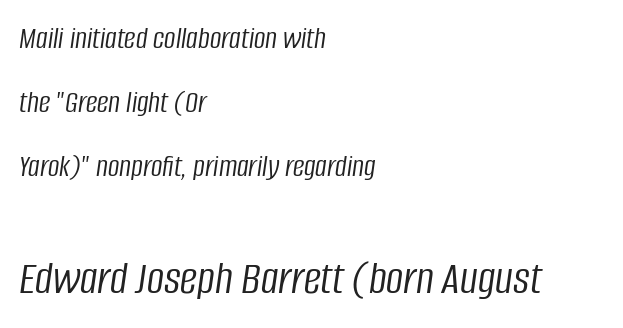
Q: Is the text bold? A: No.
Q: Is the text italic (slanted)? A: Yes, it leans right by about 8 degrees.
Q: Is the text underlined? A: No.
Q: How is the paragraph aligned? A: Left-aligned.
Q: Is the spacing between letters normal or unusually wide? A: Normal.
Q: Is the spacing between lines tight, normal or loose? A: Loose.
Q: Which block of text is set in a larger size, the first (top) or the second (bottom)? A: The second (bottom) one.
Q: Width (condensed, normal, or wide)? A: Condensed.
Q: Stroke contrast? A: Low.
Q: x-height? A: Large.
Q: Monospaced? A: No.
